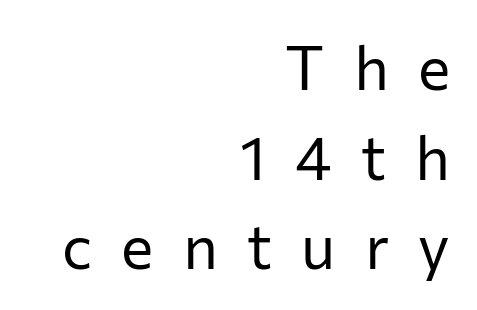
{"serif": "no", "italic": "no", "bold": "no", "weight": "regular", "width": "normal", "stroke_contrast": "low", "x_height": "medium", "monospaced": "no", "underline": "no", "align": "right", "line_spacing": "normal", "line_spacing_ratio": 1.47, "letter_spacing": "wide", "letter_spacing_em": 0.48, "glyph_px": 61}
